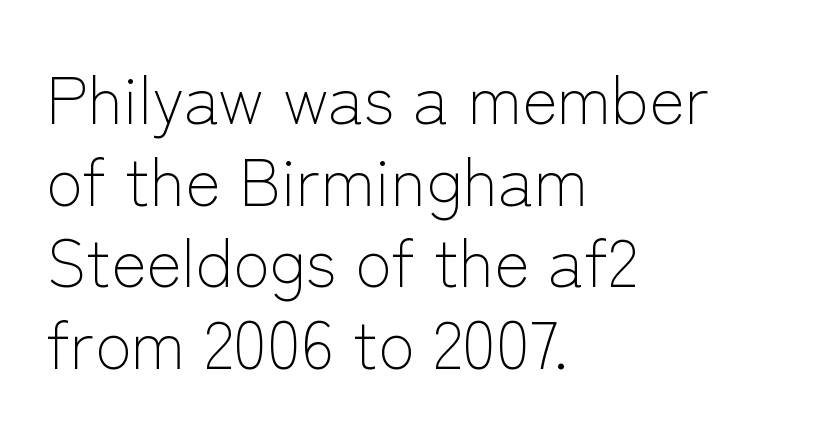
{"serif": "no", "italic": "no", "bold": "no", "weight": "light", "width": "normal", "stroke_contrast": "low", "x_height": "medium", "monospaced": "no", "underline": "no", "align": "left", "line_spacing_ratio": 1.22, "letter_spacing": "normal", "letter_spacing_em": 0.0, "glyph_px": 67}
